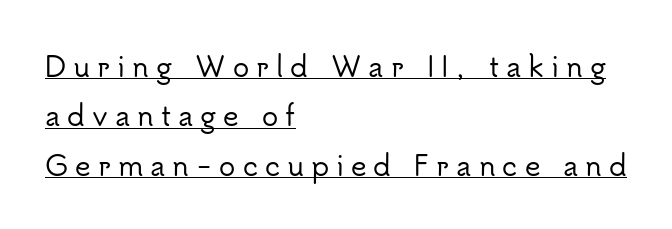
This sample uses expanded letter spacing, leaving extra air between glyphs. In terms of posture, this sample is upright. Which margin do the lines hug? The left one — the right edge is uneven. The words here are underlined.
